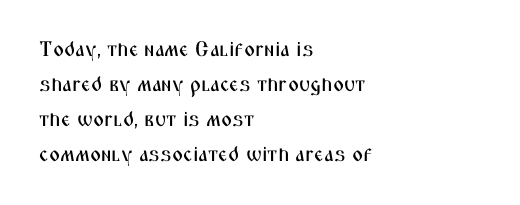
{"italic": "no", "underline": "no", "align": "left", "line_spacing": "normal", "line_spacing_ratio": 1.66, "letter_spacing": "normal", "letter_spacing_em": 0.0, "glyph_px": 21}
